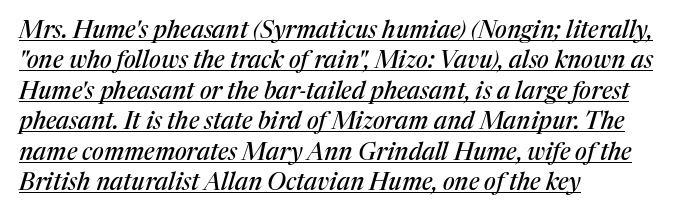
{"italic": "yes", "lean": "right", "slant_degrees": 17, "underline": "yes", "align": "left", "line_spacing": "normal", "line_spacing_ratio": 1.27, "letter_spacing": "normal", "letter_spacing_em": 0.0, "glyph_px": 24}
